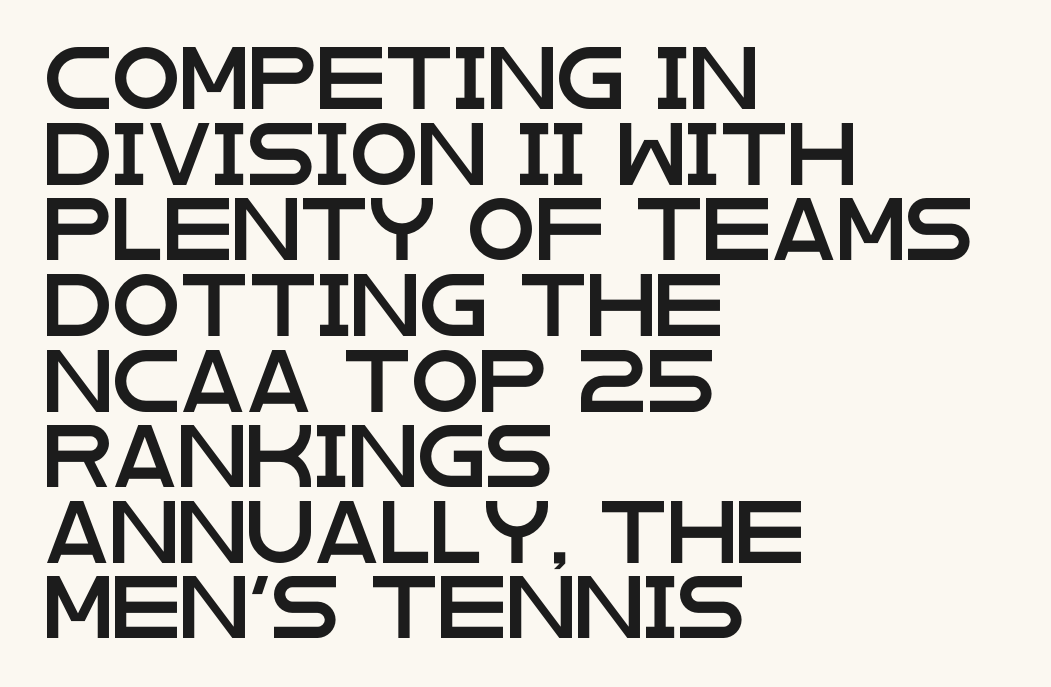
The image shows 62 px wide sans-serif type, upright; set left-aligned, line spacing 1.22x, normal letter spacing, not underlined; low stroke contrast and a large x-height.
